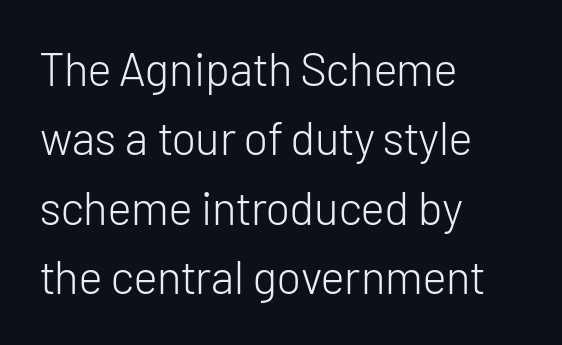
{"serif": "no", "italic": "no", "bold": "no", "weight": "light", "width": "normal", "stroke_contrast": "low", "x_height": "medium", "monospaced": "no", "underline": "no", "align": "left", "line_spacing": "normal", "line_spacing_ratio": 1.51, "letter_spacing": "normal", "letter_spacing_em": 0.0, "glyph_px": 46}
